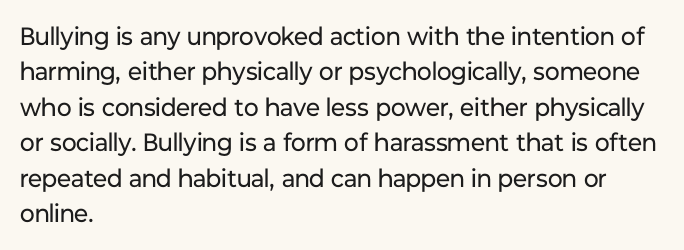
Q: Is the text bold? A: No.
Q: Is the text italic (slanted)? A: No, it is upright.
Q: Is the text underlined? A: No.
Q: How is the paragraph aligned? A: Left-aligned.
Q: Is the spacing between letters normal or unusually wide? A: Normal.
Q: Is the spacing between lines tight, normal or loose? A: Normal.
